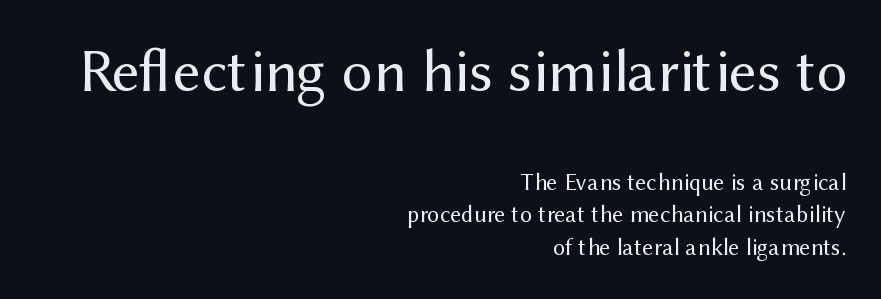
{"serif": "no", "italic": "no", "bold": "no", "weight": "regular", "width": "normal", "stroke_contrast": "medium", "x_height": "medium", "monospaced": "no", "underline": "no", "align": "right", "line_spacing": "normal", "line_spacing_ratio": 1.36, "letter_spacing": "normal", "letter_spacing_em": 0.0, "larger_block": "first", "size_ratio": 2.54, "glyph_px": 61}
